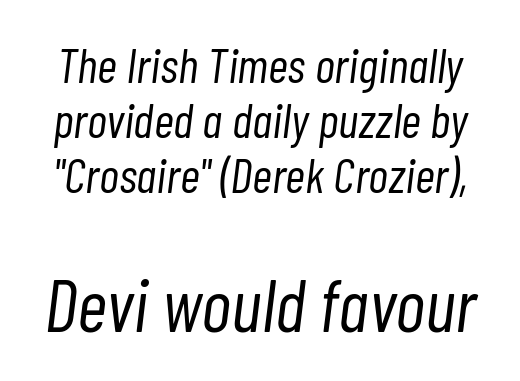
{"italic": "yes", "lean": "right", "slant_degrees": 7, "bold": "no", "weight": "light", "width": "condensed", "stroke_contrast": "low", "x_height": "medium", "monospaced": "no", "underline": "no", "line_spacing": "tight", "line_spacing_ratio": 1.12, "letter_spacing": "normal", "letter_spacing_em": 0.0, "larger_block": "second", "size_ratio": 1.51, "glyph_px": 74}
